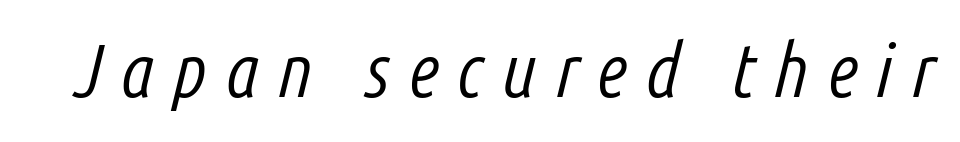
{"italic": "yes", "lean": "right", "slant_degrees": 14, "bold": "no", "weight": "light", "width": "condensed", "stroke_contrast": "low", "x_height": "medium", "monospaced": "no", "underline": "no", "letter_spacing": "wide", "letter_spacing_em": 0.24, "glyph_px": 76}
